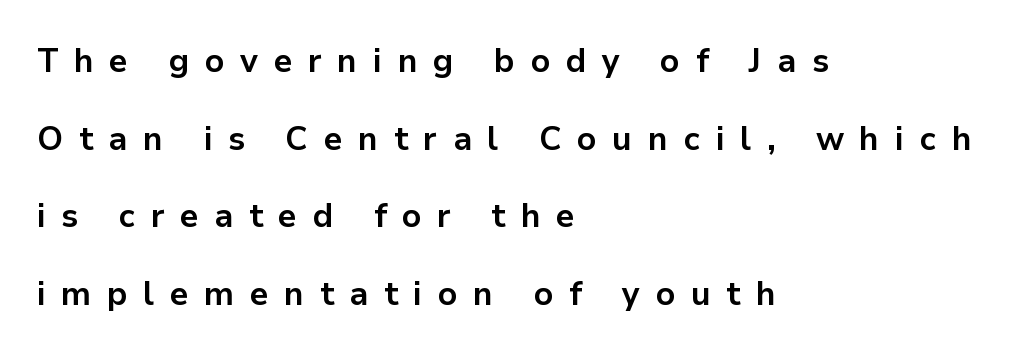
Q: Is the text bold? A: Yes.
Q: Is the text italic (slanted)? A: No, it is upright.
Q: Is the typeface a serif or a sans-serif typeface? A: Sans-serif.
Q: Is the text underlined? A: No.
Q: How is the paragraph aligned? A: Left-aligned.
Q: Is the spacing between letters normal or unusually wide? A: Unusually wide.
Q: Is the spacing between lines tight, normal or loose? A: Loose.
Q: Width (condensed, normal, or wide)? A: Normal.
Q: Stroke contrast? A: Low.
Q: x-height? A: Medium.
Q: Monospaced? A: No.
